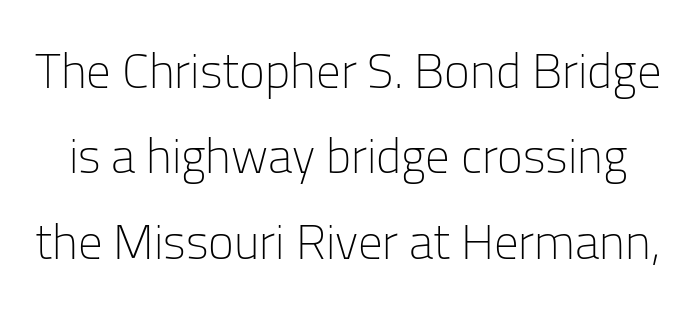
Q: Is the text bold? A: No.
Q: Is the text italic (slanted)? A: No, it is upright.
Q: Is the typeface a serif or a sans-serif typeface? A: Sans-serif.
Q: Is the text underlined? A: No.
Q: Is the spacing between letters normal or unusually wide? A: Normal.
Q: Width (condensed, normal, or wide)? A: Normal.
Q: Stroke contrast? A: Low.
Q: x-height? A: Medium.
Q: Monospaced? A: No.
